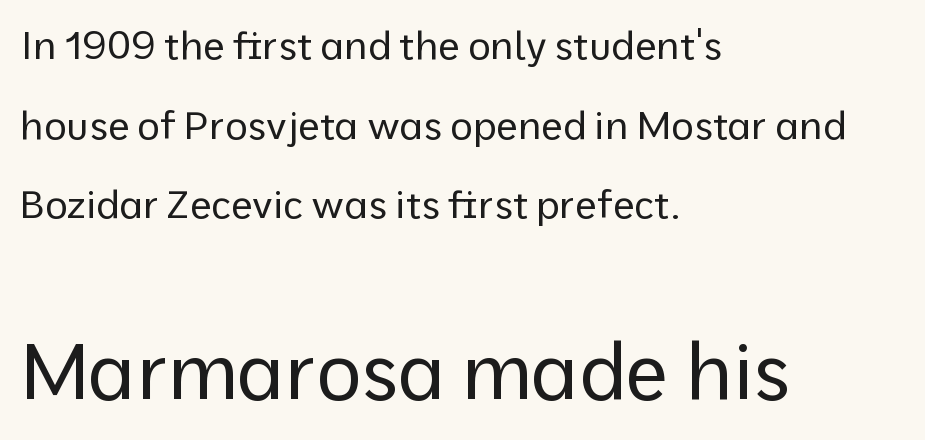
Caption: standard tracking, unaltered. Reading down the column, the eye jumps a long way to each next line. Clear beneath every line of the passage. Is the lower block the larger one? Yes — the lower block carries the bigger type. Note the varied advance widths — an 'i' is clearly narrower than an 'm'. Horizontal alignment here is leftward, the default for most running prose.
